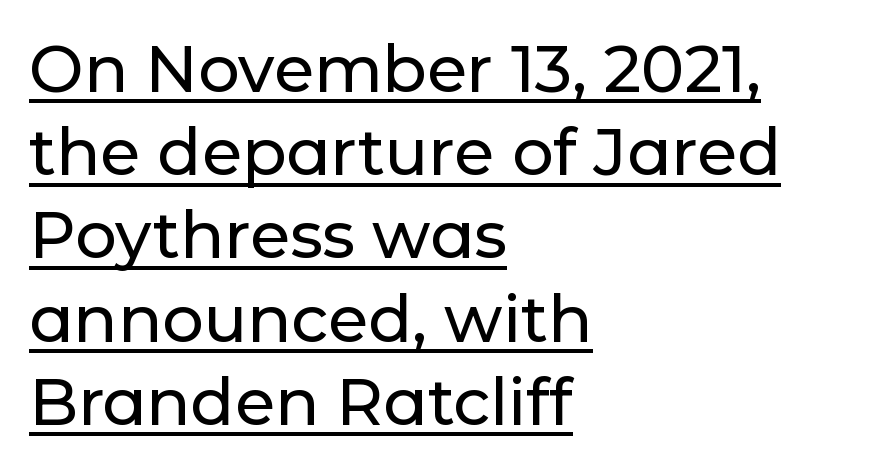
Q: Is the text italic (slanted)? A: No, it is upright.
Q: Is the typeface a serif or a sans-serif typeface? A: Sans-serif.
Q: Is the text underlined? A: Yes.
Q: How is the paragraph aligned? A: Left-aligned.
Q: Is the spacing between letters normal or unusually wide? A: Normal.
Q: Is the spacing between lines tight, normal or loose? A: Normal.
Q: Width (condensed, normal, or wide)? A: Normal.
Q: Stroke contrast? A: Low.
Q: x-height? A: Medium.
Q: Monospaced? A: No.
